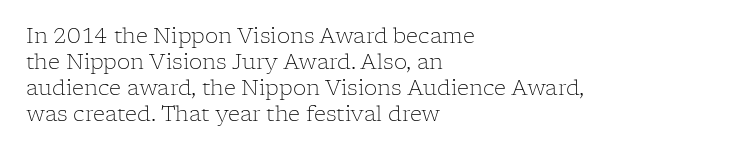
Q: Is the text bold? A: No.
Q: Is the text italic (slanted)? A: No, it is upright.
Q: Is the text underlined? A: No.
Q: How is the paragraph aligned? A: Left-aligned.
Q: Is the spacing between letters normal or unusually wide? A: Normal.
